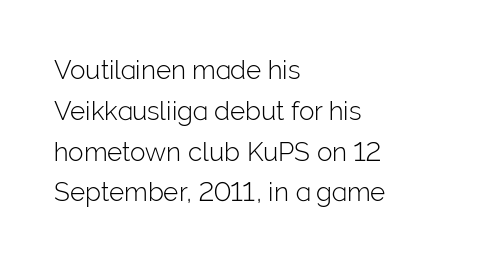
Q: Is the text bold? A: No.
Q: Is the text italic (slanted)? A: No, it is upright.
Q: Is the text underlined? A: No.
Q: How is the paragraph aligned? A: Left-aligned.
Q: Is the spacing between letters normal or unusually wide? A: Normal.
Q: Is the spacing between lines tight, normal or loose? A: Normal.
